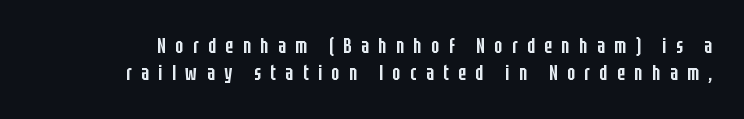
Typesetter's note: demi weight, one step under bold. The block of text has a typical density, with ordinary space between rows. The lettering holds an erect, upright posture throughout. Display-style spreading of the glyphs; the letterfit is very open. The words here are not underlined.
